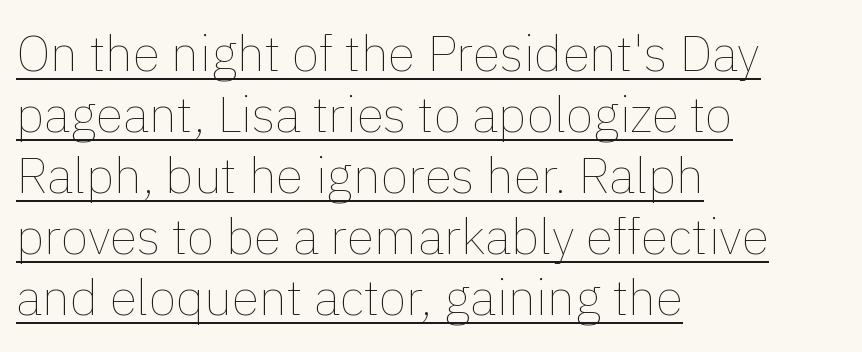
{"italic": "no", "bold": "no", "weight": "thin", "width": "normal", "stroke_contrast": "low", "x_height": "medium", "monospaced": "no", "underline": "yes", "align": "left", "line_spacing_ratio": 1.22, "letter_spacing": "normal", "letter_spacing_em": 0.0, "glyph_px": 50}
